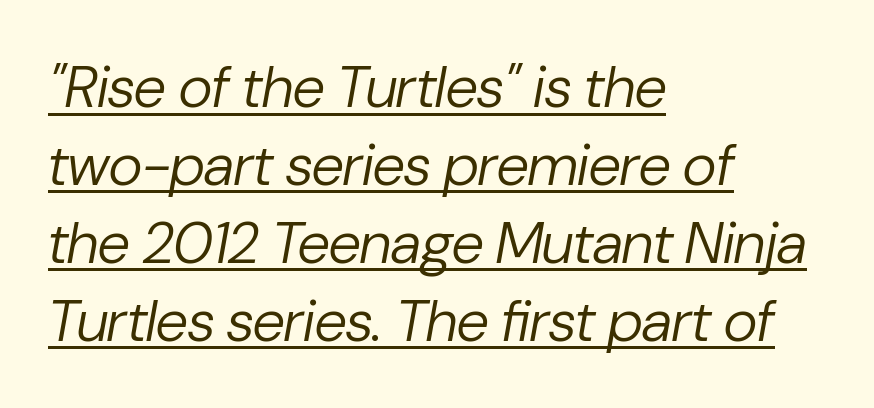
The glyphs look as if they've been sheared to an angle. Nothing heavy about these letters — not bold at all. The paragraph shown leans on its left margin. Each letter keeps its own natural width here, so spacing adapts to shape. Honestly, the letter spacing is just normal — you wouldn't notice it.
